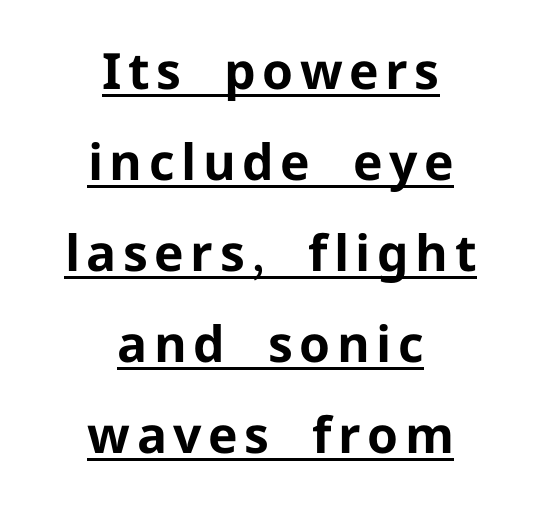
Students, observe the line beneath the letters — that is underlining. This is the regular roman posture of the typeface. The passage shown is typed in a proportional face where columns would drift. Leftover space on each line is divided equally before and after the words. Is this a sans? Yes — the strokes have no serifs.
